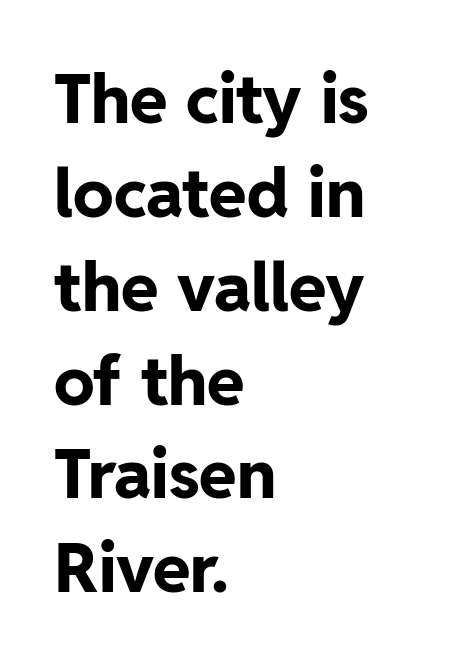
Q: Is the text bold? A: Yes.
Q: Is the text italic (slanted)? A: No, it is upright.
Q: Is the typeface a serif or a sans-serif typeface? A: Sans-serif.
Q: Is the text underlined? A: No.
Q: How is the paragraph aligned? A: Left-aligned.
Q: Is the spacing between letters normal or unusually wide? A: Normal.
Q: Is the spacing between lines tight, normal or loose? A: Normal.
Q: Width (condensed, normal, or wide)? A: Normal.
Q: Stroke contrast? A: Low.
Q: x-height? A: Medium.
Q: Monospaced? A: No.
